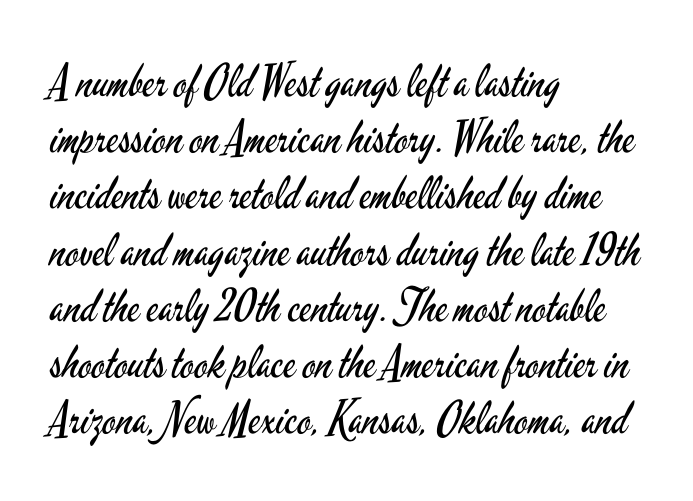
Q: Is the text bold? A: No.
Q: Is the text italic (slanted)? A: Yes.
Q: Is the typeface a serif or a sans-serif typeface? A: Sans-serif.
Q: Is the text underlined? A: No.
Q: How is the paragraph aligned? A: Left-aligned.
Q: Is the spacing between letters normal or unusually wide? A: Normal.
Q: Is the spacing between lines tight, normal or loose? A: Normal.
Q: Width (condensed, normal, or wide)? A: Condensed.
Q: Stroke contrast? A: Low.
Q: x-height? A: Small.
Q: Monospaced? A: No.
